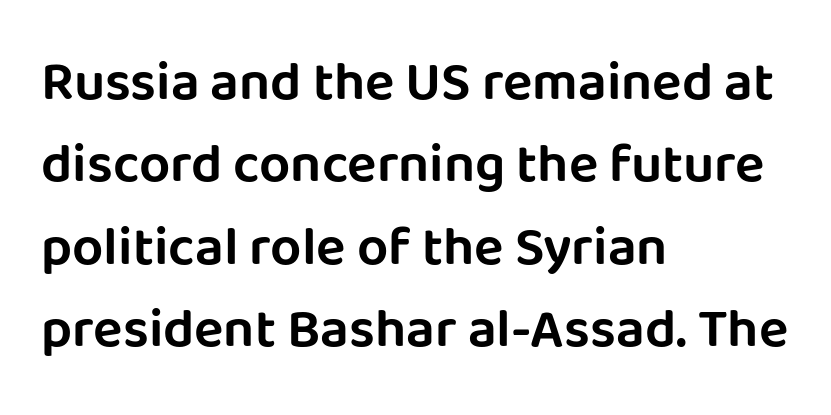
Q: Is the text italic (slanted)? A: No, it is upright.
Q: Is the typeface a serif or a sans-serif typeface? A: Sans-serif.
Q: Is the text underlined? A: No.
Q: How is the paragraph aligned? A: Left-aligned.
Q: Is the spacing between letters normal or unusually wide? A: Normal.
Q: Is the spacing between lines tight, normal or loose? A: Normal.
Q: Width (condensed, normal, or wide)? A: Normal.
Q: Stroke contrast? A: Low.
Q: x-height? A: Large.
Q: Monospaced? A: No.
